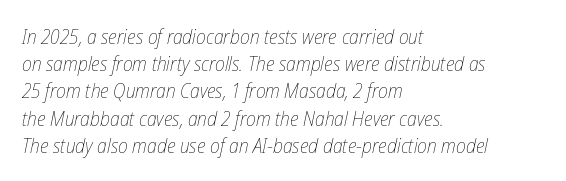
{"italic": "yes", "lean": "right", "slant_degrees": 12, "bold": "no", "underline": "no", "align": "left", "line_spacing": "normal", "line_spacing_ratio": 1.36, "letter_spacing": "normal", "letter_spacing_em": 0.0, "glyph_px": 20}
